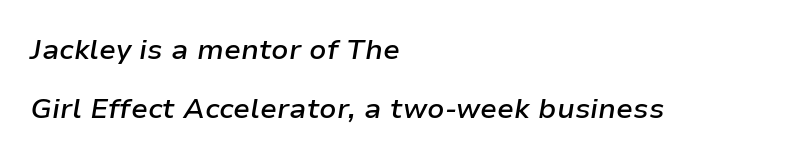
The text carries the slant typical of an italic or oblique font. Line starts are locked; line ends wander. Firm but not heavy-handed strokes: this text is semibold. The type is set solid horizontally, with unmodified tracking. Bare-footed words on every line.
